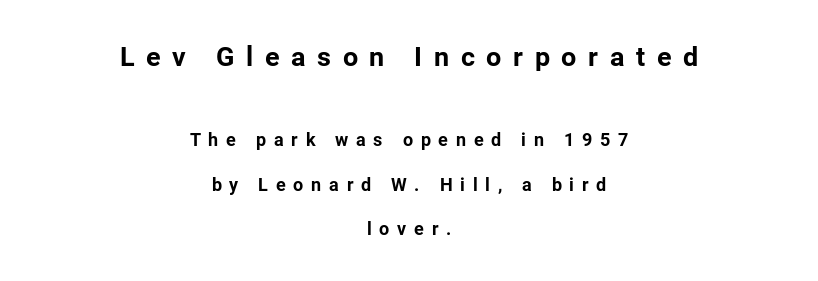
The image shows 27 px bold type, upright; set centered, loose line spacing (2.49x), unusually wide letter spacing (+0.43 em), not underlined; the first (top) block is 1.5x larger.
